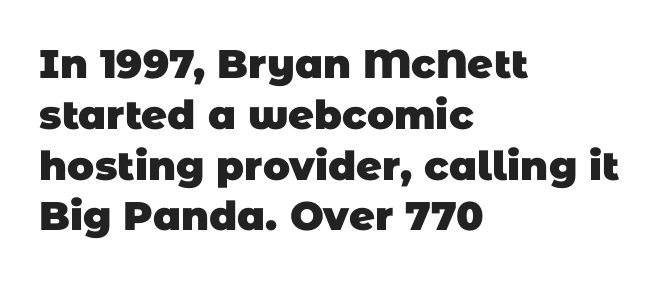
Q: Is the text bold? A: Yes.
Q: Is the typeface a serif or a sans-serif typeface? A: Sans-serif.
Q: Is the text underlined? A: No.
Q: How is the paragraph aligned? A: Left-aligned.
Q: Is the spacing between letters normal or unusually wide? A: Normal.
Q: Is the spacing between lines tight, normal or loose? A: Normal.
Q: Width (condensed, normal, or wide)? A: Normal.
Q: Stroke contrast? A: Low.
Q: x-height? A: Large.
Q: Monospaced? A: No.
